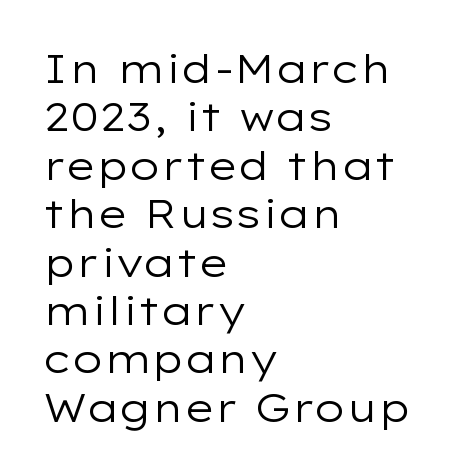
Q: Is the text bold? A: No.
Q: Is the text italic (slanted)? A: No, it is upright.
Q: Is the typeface a serif or a sans-serif typeface? A: Sans-serif.
Q: Is the text underlined? A: No.
Q: How is the paragraph aligned? A: Left-aligned.
Q: Is the spacing between letters normal or unusually wide? A: Normal.
Q: Width (condensed, normal, or wide)? A: Wide.
Q: Stroke contrast? A: Low.
Q: x-height? A: Medium.
Q: Monospaced? A: No.
